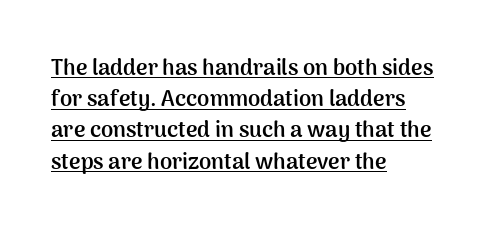
{"italic": "no", "bold": "yes", "underline": "yes", "align": "left", "line_spacing": "normal", "line_spacing_ratio": 1.42, "letter_spacing": "normal", "letter_spacing_em": 0.0, "glyph_px": 22}
